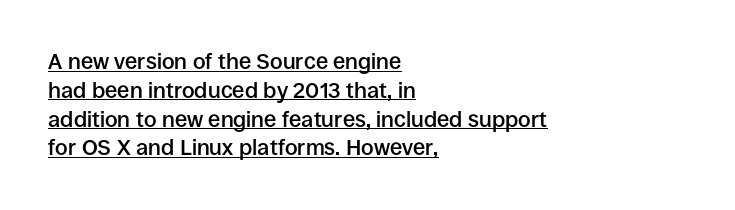
{"italic": "no", "bold": "semi", "underline": "yes", "align": "left", "line_spacing": "normal", "line_spacing_ratio": 1.31, "letter_spacing": "normal", "letter_spacing_em": 0.0, "glyph_px": 22}
